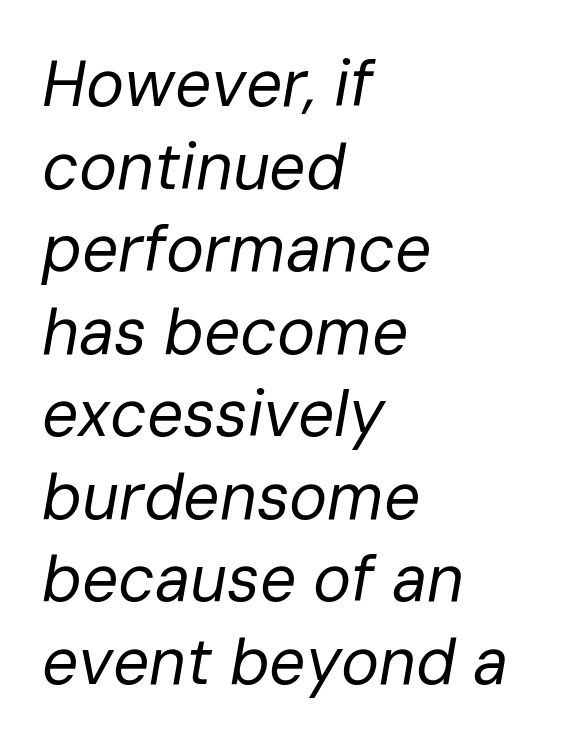
Q: Is the text bold? A: No.
Q: Is the text italic (slanted)? A: Yes, it leans right by about 10 degrees.
Q: Is the text underlined? A: No.
Q: How is the paragraph aligned? A: Left-aligned.
Q: Is the spacing between letters normal or unusually wide? A: Normal.
Q: Is the spacing between lines tight, normal or loose? A: Normal.
Q: Width (condensed, normal, or wide)? A: Normal.
Q: Stroke contrast? A: Low.
Q: x-height? A: Medium.
Q: Monospaced? A: No.
